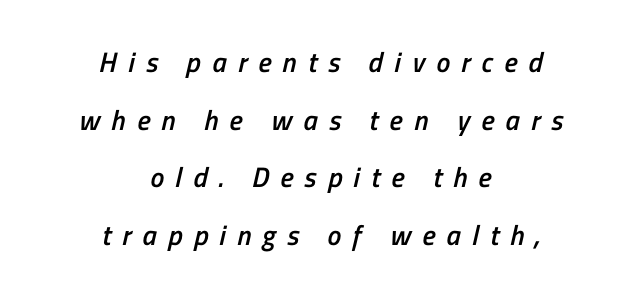
You could fit nearly another row in the gap between these rows. Caption: expanded tracking, letters set apart. Bare-footed words on every line. Varying glyph widths throughout — classic text-font behaviour. Serif or sans? Sans — the stroke terminals are bare. Typographic density is moderately raised because the face is semibold.
